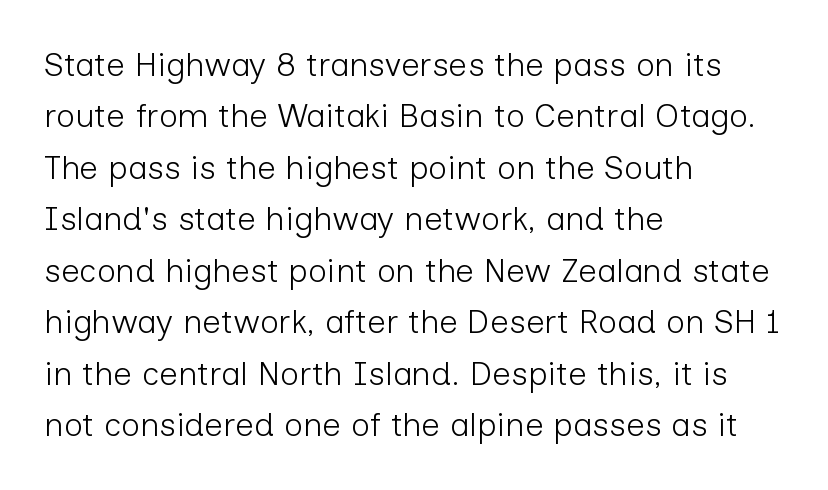
The face used here is proportionally spaced, like ordinary book or web type. The typeface chosen for these lines omits serifs. The passage shown is not bold in any degree. A clean baseline with only descenders dipping below it. The setting favours the left margin, as ordinary paragraphs usually do.
